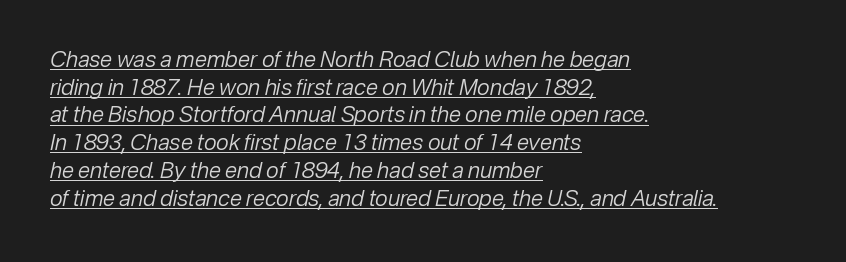
The image shows 22 px text type, italic (leaning right); set left-aligned, normal line spacing (1.26x), normal letter spacing, underlined.
